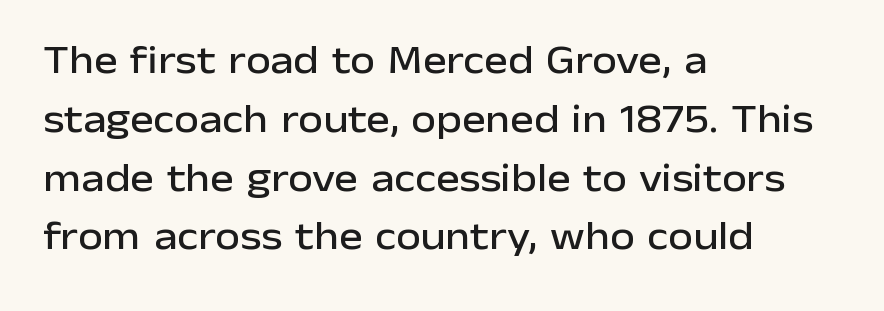
{"serif": "no", "italic": "no", "width": "normal", "stroke_contrast": "low", "x_height": "medium", "monospaced": "no", "underline": "no", "align": "left", "line_spacing": "normal", "line_spacing_ratio": 1.47, "letter_spacing": "normal", "letter_spacing_em": 0.0, "glyph_px": 40}
